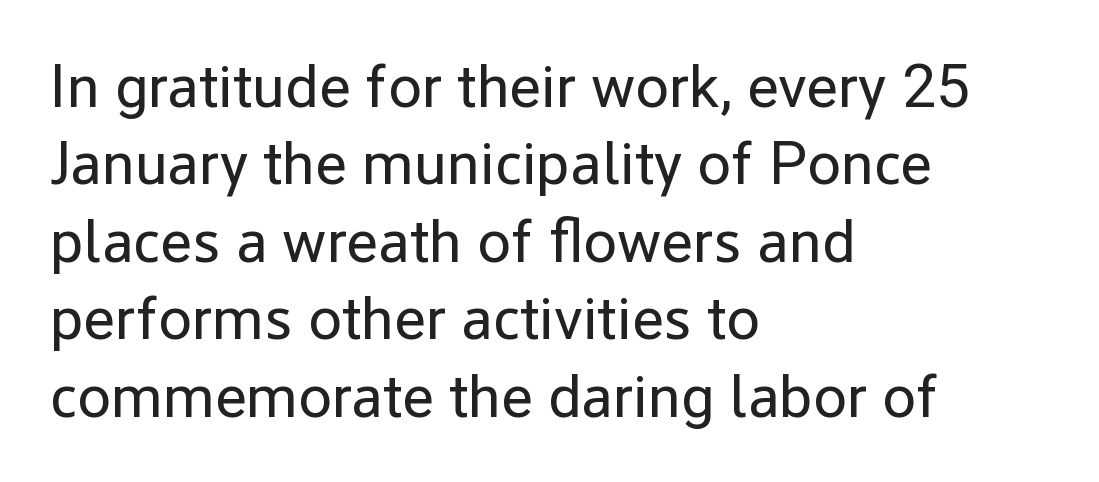
The image shows 61 px regular-weight sans-serif type, upright; set left-aligned, normal line spacing (1.27x), normal letter spacing, not underlined; low stroke contrast and a medium x-height.
